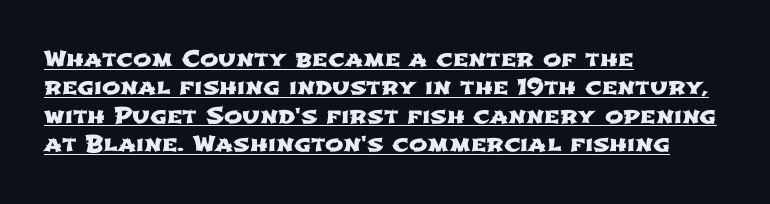
{"underline": "yes", "align": "left", "line_spacing": "normal", "line_spacing_ratio": 1.29, "letter_spacing": "normal", "letter_spacing_em": 0.0, "glyph_px": 22}
